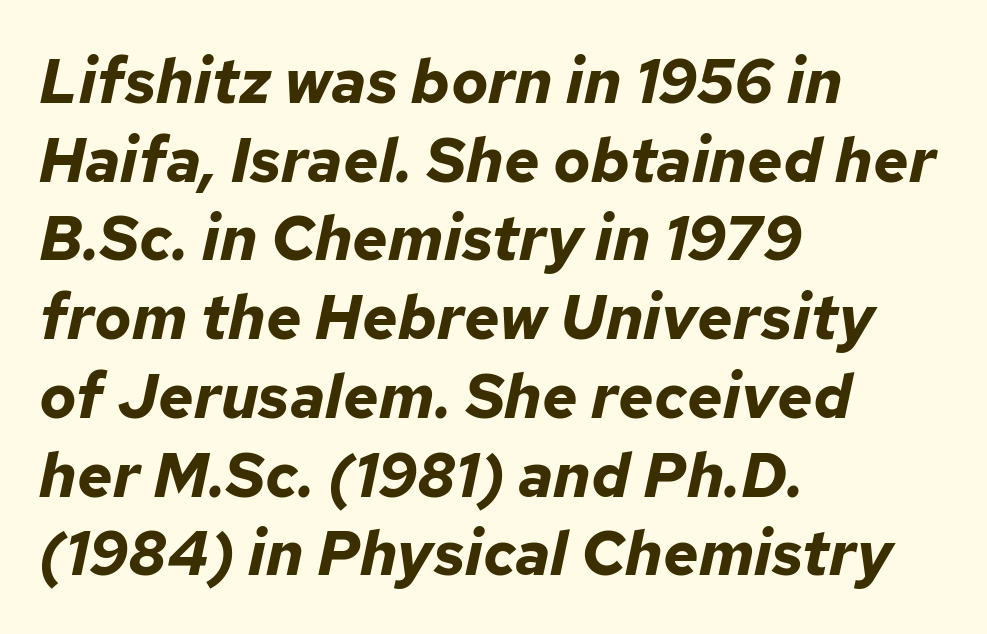
The image shows 62 px bold type, italic (leaning right); set left-aligned, normal line spacing (1.27x), normal letter spacing, not underlined; low stroke contrast and a medium x-height.
